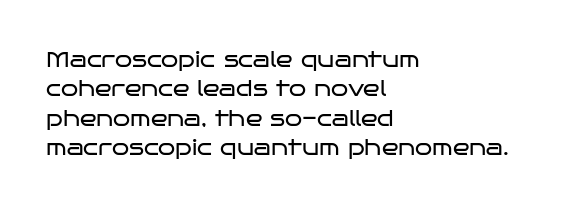
Q: Is the text bold? A: No.
Q: Is the text italic (slanted)? A: No, it is upright.
Q: Is the text underlined? A: No.
Q: How is the paragraph aligned? A: Left-aligned.
Q: Is the spacing between letters normal or unusually wide? A: Normal.
Q: Is the spacing between lines tight, normal or loose? A: Normal.
